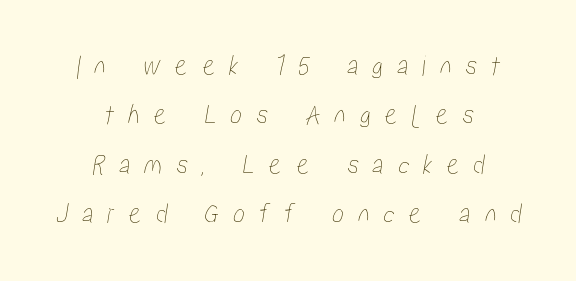
{"width": "condensed", "stroke_contrast": "low", "x_height": "medium", "monospaced": "no", "underline": "no", "align": "center", "line_spacing": "normal", "line_spacing_ratio": 1.65, "letter_spacing": "wide", "letter_spacing_em": 0.45, "glyph_px": 30}
